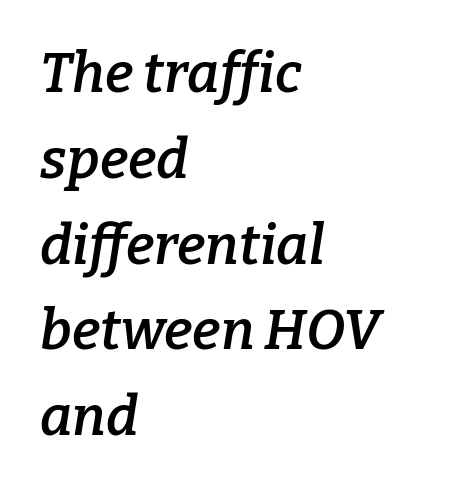
Q: Is the text bold? A: Semi-bold.
Q: Is the text italic (slanted)? A: Yes, it leans right by about 9 degrees.
Q: Is the typeface a serif or a sans-serif typeface? A: Serif.
Q: Is the text underlined? A: No.
Q: How is the paragraph aligned? A: Left-aligned.
Q: Is the spacing between letters normal or unusually wide? A: Normal.
Q: Is the spacing between lines tight, normal or loose? A: Normal.
Q: Width (condensed, normal, or wide)? A: Normal.
Q: Stroke contrast? A: Low.
Q: x-height? A: Medium.
Q: Monospaced? A: No.
